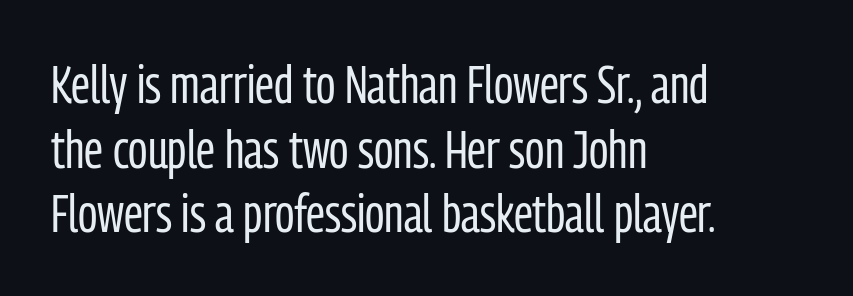
The image shows 53 px regular-weight, condensed sans-serif type, upright; set left-aligned, line spacing 1.22x, normal letter spacing, not underlined; low stroke contrast and a medium x-height.
